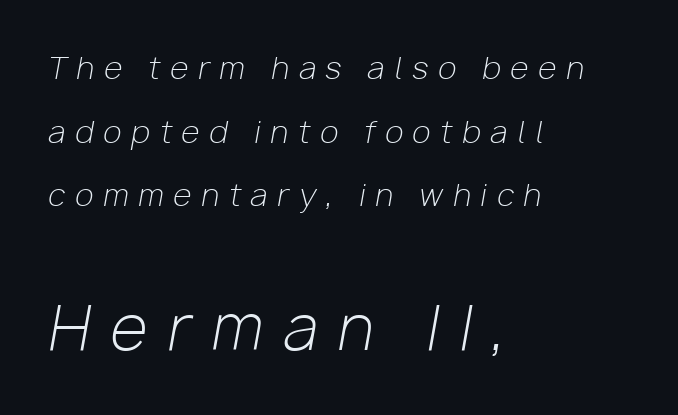
Q: Is the text bold? A: No.
Q: Is the text italic (slanted)? A: Yes, it leans right by about 10 degrees.
Q: Is the text underlined? A: No.
Q: How is the paragraph aligned? A: Left-aligned.
Q: Is the spacing between letters normal or unusually wide? A: Unusually wide.
Q: Is the spacing between lines tight, normal or loose? A: Loose.
Q: Which block of text is set in a larger size, the first (top) or the second (bottom)? A: The second (bottom) one.
Q: Width (condensed, normal, or wide)? A: Normal.
Q: Stroke contrast? A: Low.
Q: x-height? A: Medium.
Q: Monospaced? A: No.
